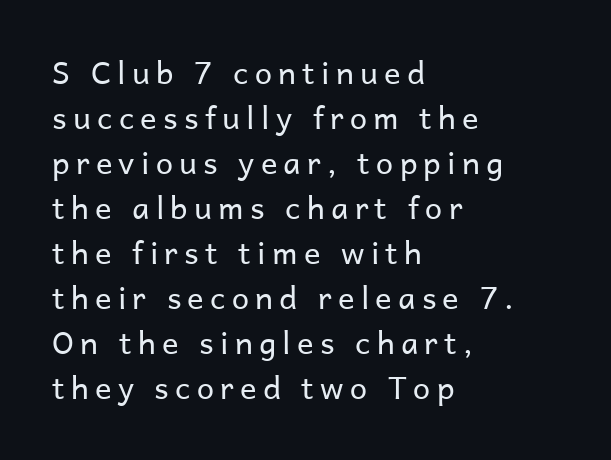
No feet cap the strokes, marking this as sans-serif type. The type is letterspaced generously, with wide tracking. Descenders are the only things crossing below the line. On a weight scale, this lands at 450 or below.
